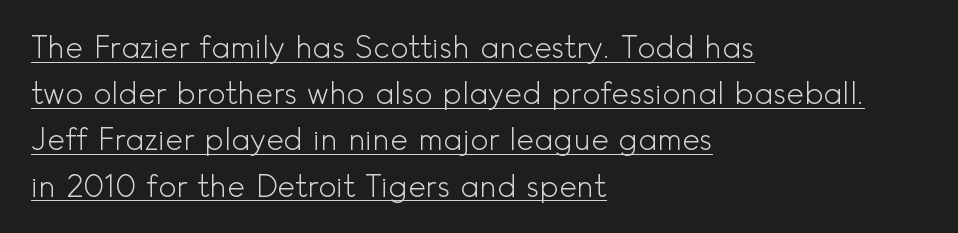
Caption: face not bold, strokes unweighted. Tracking here is standard; glyphs follow each other at the usual distance. In terms of leading, this rendering sits right in the middle. The sample's only ornament is a line tracing under the words. Do the characters align in a grid? No, the font is proportional. Which margin do the lines hug? The left one — the right edge is uneven.
